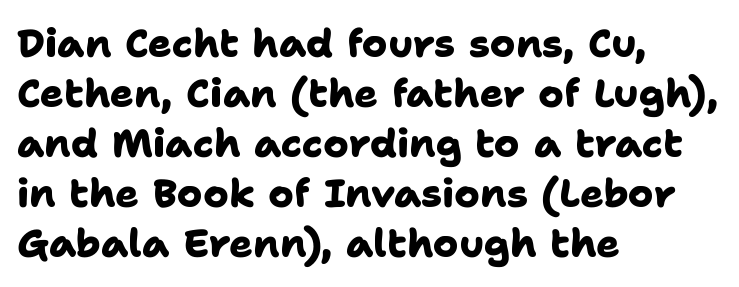
{"serif": "no", "bold": "yes", "weight": "heavy", "width": "normal", "stroke_contrast": "low", "x_height": "medium", "monospaced": "no", "underline": "no", "align": "left", "line_spacing": "normal", "line_spacing_ratio": 1.28, "letter_spacing": "normal", "letter_spacing_em": 0.0, "glyph_px": 39}
